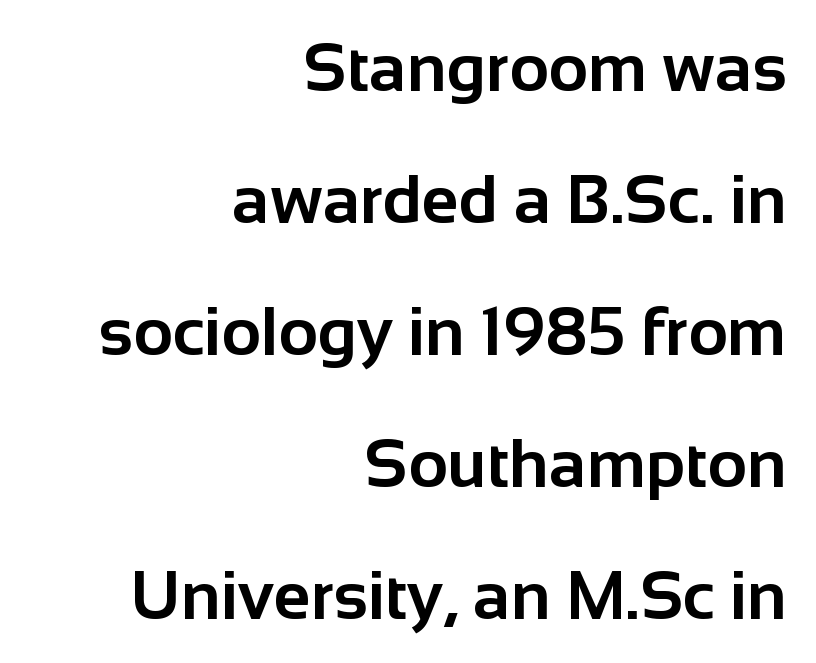
The text block is weighted toward the right margin, trailing off unevenly leftward. Proportional: the letters do not fall into vertical columns. Emphasis by weight is at full strength: bold. Leading: increased.
